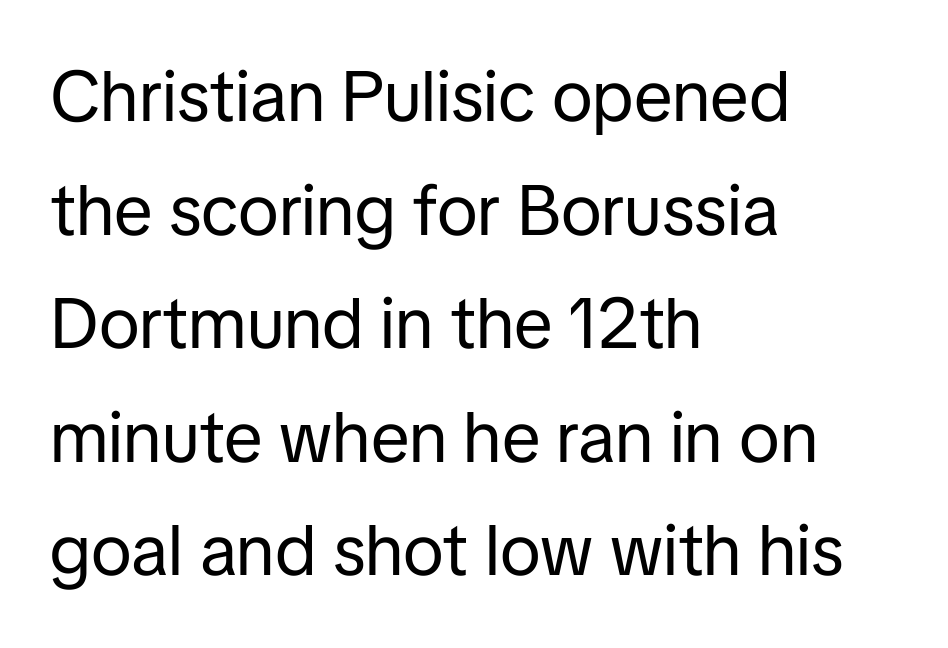
Q: Is the text bold? A: No.
Q: Is the text italic (slanted)? A: No, it is upright.
Q: Is the typeface a serif or a sans-serif typeface? A: Sans-serif.
Q: Is the text underlined? A: No.
Q: How is the paragraph aligned? A: Left-aligned.
Q: Is the spacing between letters normal or unusually wide? A: Normal.
Q: Is the spacing between lines tight, normal or loose? A: Normal.
Q: Width (condensed, normal, or wide)? A: Normal.
Q: Stroke contrast? A: Low.
Q: x-height? A: Medium.
Q: Monospaced? A: No.
